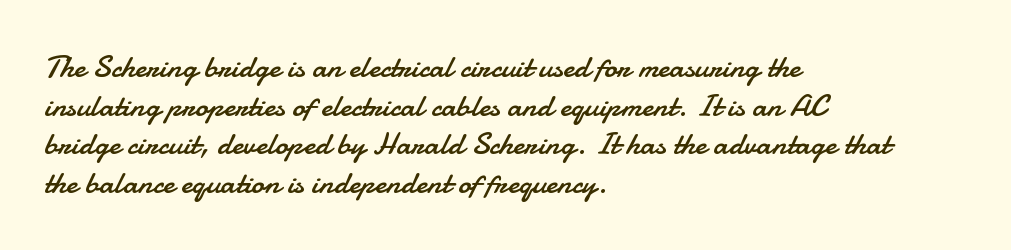
The image shows 32 px regular-weight sans-serif type; set left-aligned, line spacing 1.21x, normal letter spacing, not underlined; low stroke contrast and a small x-height.
